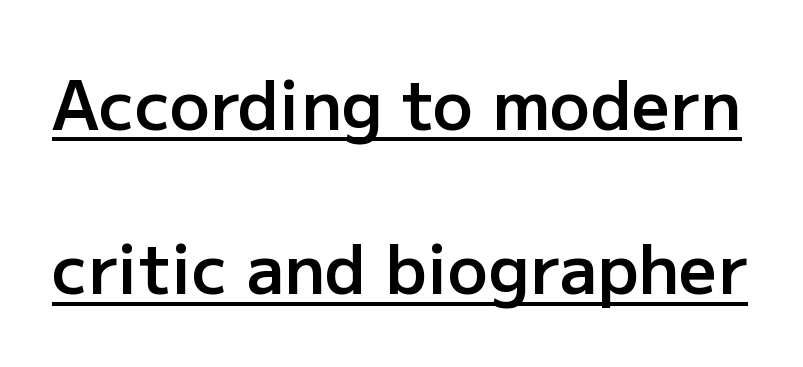
Q: Is the text bold? A: Semi-bold.
Q: Is the text italic (slanted)? A: No, it is upright.
Q: Is the typeface a serif or a sans-serif typeface? A: Sans-serif.
Q: Is the text underlined? A: Yes.
Q: Is the spacing between letters normal or unusually wide? A: Normal.
Q: Is the spacing between lines tight, normal or loose? A: Loose.
Q: Width (condensed, normal, or wide)? A: Normal.
Q: Stroke contrast? A: Low.
Q: x-height? A: Medium.
Q: Monospaced? A: No.
